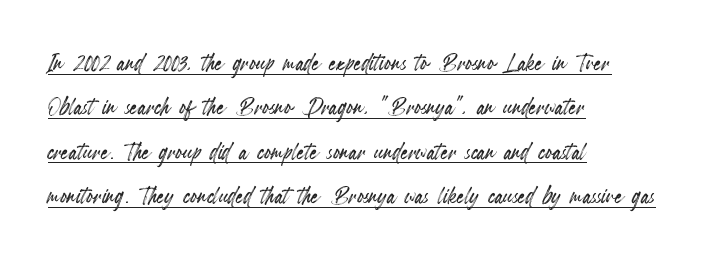
{"width": "condensed", "x_height": "small", "monospaced": "no", "underline": "yes", "align": "left", "line_spacing": "normal", "line_spacing_ratio": 1.48, "letter_spacing": "normal", "letter_spacing_em": 0.0, "glyph_px": 30}
